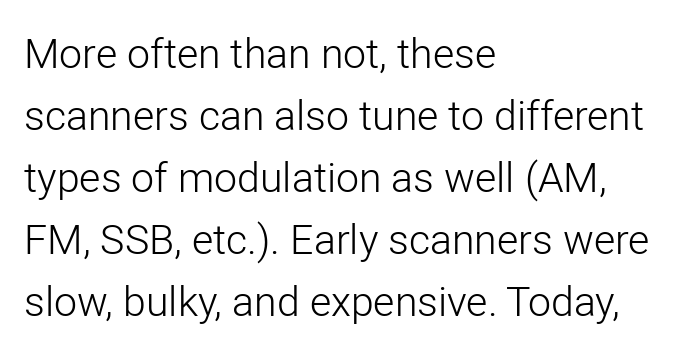
This sample has the flowing, uneven cadence of proportional lettering. Any mark beneath the type? The region is blank. Reading down the column, the eye jumps a familiar distance to each next line. Reading down the block, your eye returns to a fixed left position each line. Heft: none added — not bold. The specimen reads as upright at a glance.
